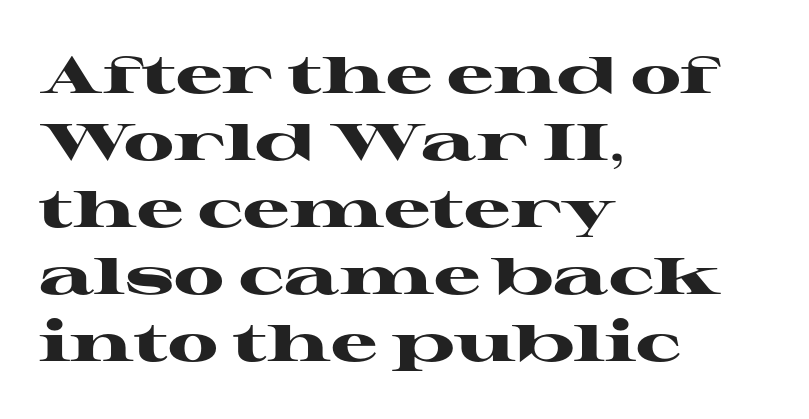
A student would call this left alignment; a typographer would say flush left, rag right. Descenders are the only things crossing below the line. Ordinary non-slanted type is in use. One glance says typical: line gaps are just what's usual.
